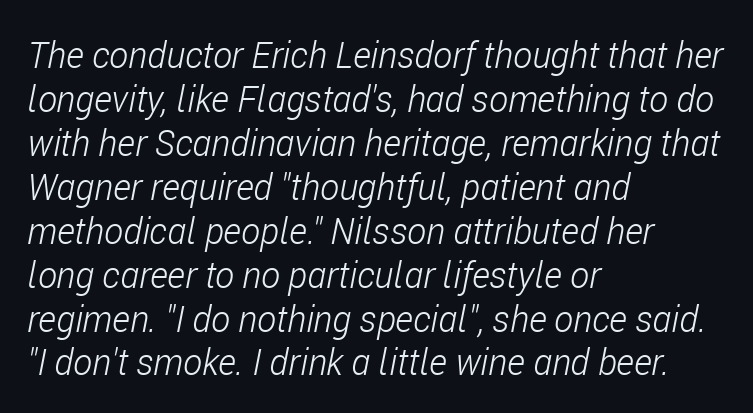
{"italic": "yes", "lean": "right", "slant_degrees": 11, "bold": "no", "weight": "light", "width": "condensed", "stroke_contrast": "low", "x_height": "medium", "monospaced": "no", "underline": "no", "align": "left", "line_spacing_ratio": 1.22, "letter_spacing": "normal", "letter_spacing_em": 0.0, "glyph_px": 36}
